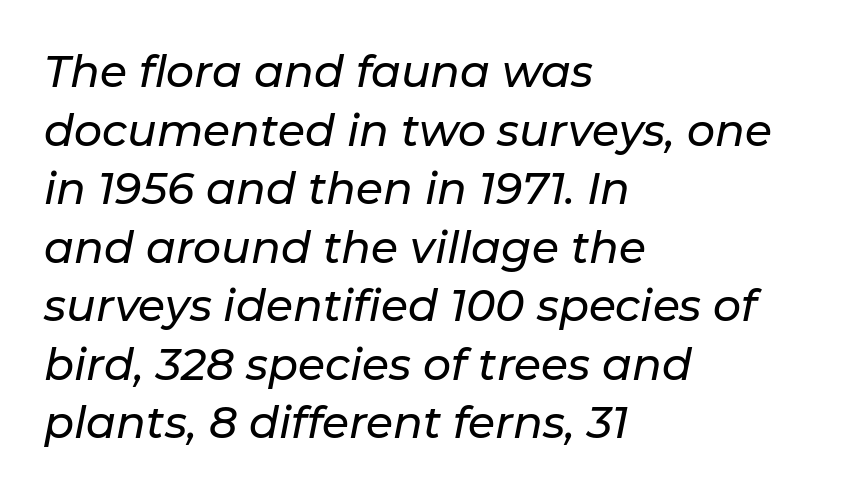
{"italic": "yes", "lean": "right", "slant_degrees": 11, "width": "normal", "stroke_contrast": "low", "x_height": "medium", "monospaced": "no", "underline": "no", "align": "left", "line_spacing": "normal", "line_spacing_ratio": 1.33, "letter_spacing": "normal", "letter_spacing_em": 0.0, "glyph_px": 44}
